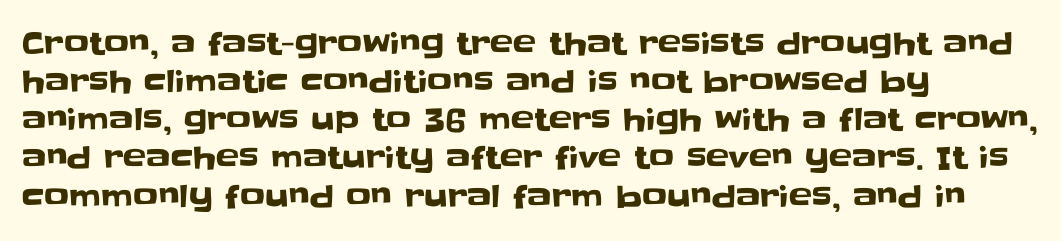
Q: Is the text italic (slanted)? A: No, it is upright.
Q: Is the typeface a serif or a sans-serif typeface? A: Sans-serif.
Q: Is the text underlined? A: No.
Q: How is the paragraph aligned? A: Left-aligned.
Q: Is the spacing between letters normal or unusually wide? A: Normal.
Q: Width (condensed, normal, or wide)? A: Normal.
Q: Stroke contrast? A: Low.
Q: x-height? A: Large.
Q: Monospaced? A: No.
